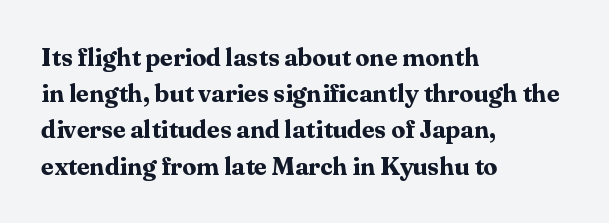
{"italic": "no", "bold": "yes", "underline": "no", "align": "left", "line_spacing": "normal", "line_spacing_ratio": 1.45, "letter_spacing": "normal", "letter_spacing_em": 0.0, "glyph_px": 25}
